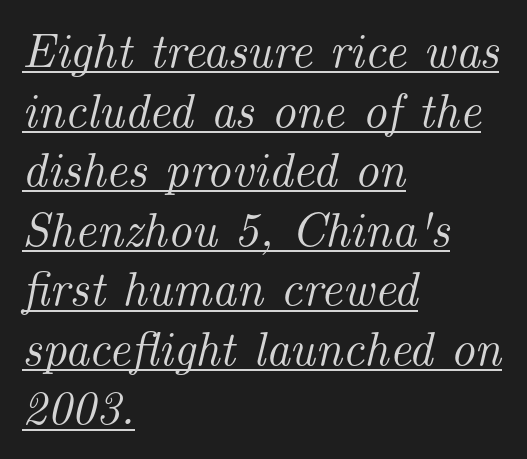
{"serif": "yes", "italic": "yes", "lean": "right", "slant_degrees": 14, "width": "normal", "stroke_contrast": "medium", "x_height": "small", "monospaced": "no", "underline": "yes", "align": "left", "line_spacing_ratio": 1.24, "letter_spacing": "normal", "letter_spacing_em": 0.0, "glyph_px": 48}
